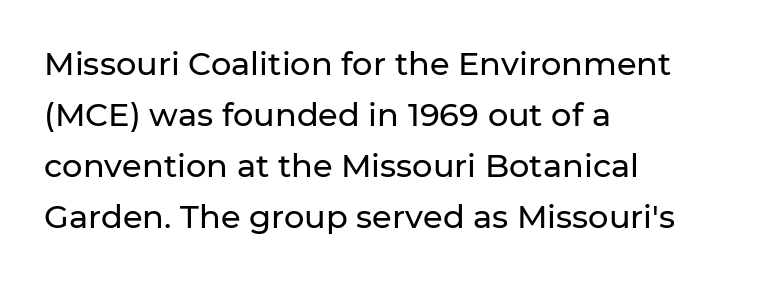
The image shows 32 px sans-serif type, upright; set left-aligned, normal line spacing (1.59x), normal letter spacing, not underlined; low stroke contrast and a medium x-height.
